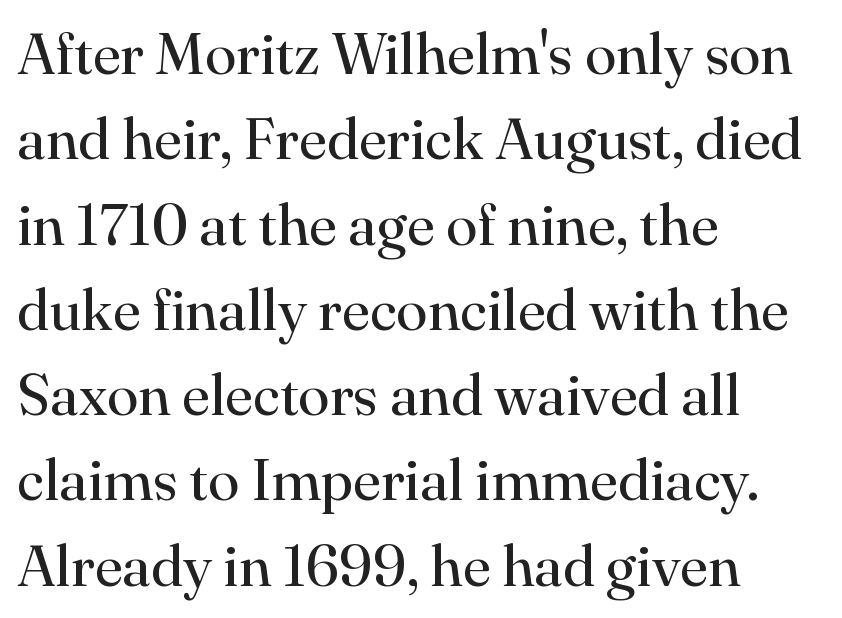
Q: Is the text bold? A: No.
Q: Is the text italic (slanted)? A: No, it is upright.
Q: Is the typeface a serif or a sans-serif typeface? A: Serif.
Q: Is the text underlined? A: No.
Q: How is the paragraph aligned? A: Left-aligned.
Q: Is the spacing between letters normal or unusually wide? A: Normal.
Q: Is the spacing between lines tight, normal or loose? A: Normal.
Q: Width (condensed, normal, or wide)? A: Normal.
Q: Stroke contrast? A: High.
Q: x-height? A: Small.
Q: Monospaced? A: No.
